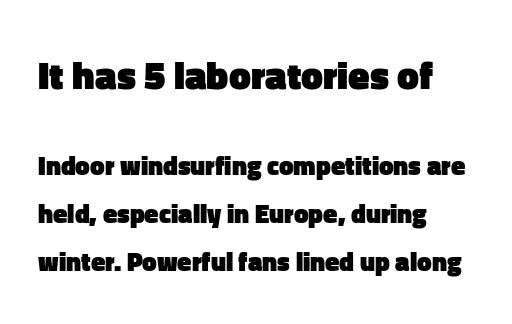
Q: Is the text bold? A: Yes.
Q: Is the text italic (slanted)? A: No, it is upright.
Q: Is the typeface a serif or a sans-serif typeface? A: Sans-serif.
Q: Is the text underlined? A: No.
Q: How is the paragraph aligned? A: Left-aligned.
Q: Is the spacing between letters normal or unusually wide? A: Normal.
Q: Which block of text is set in a larger size, the first (top) or the second (bottom)? A: The first (top) one.
Q: Width (condensed, normal, or wide)? A: Normal.
Q: Stroke contrast? A: Low.
Q: x-height? A: Medium.
Q: Monospaced? A: No.
